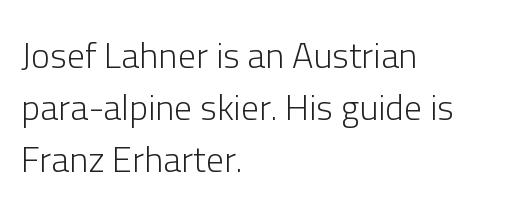
The image shows 36 px light sans-serif type, upright; set left-aligned, normal line spacing (1.45x), normal letter spacing, not underlined; low stroke contrast and a medium x-height.
